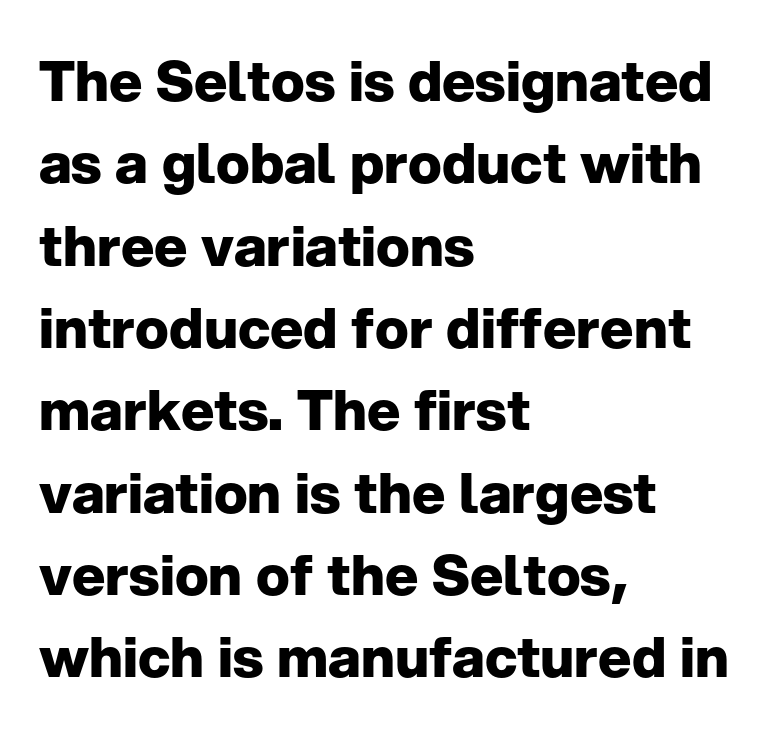
The words here are not underlined. Looks like regular typesetting: each glyph gets only the width it needs. Observe the absence of serifs on each vertical stroke in this sample. What weight is shown? A full bold with thick strokes.
